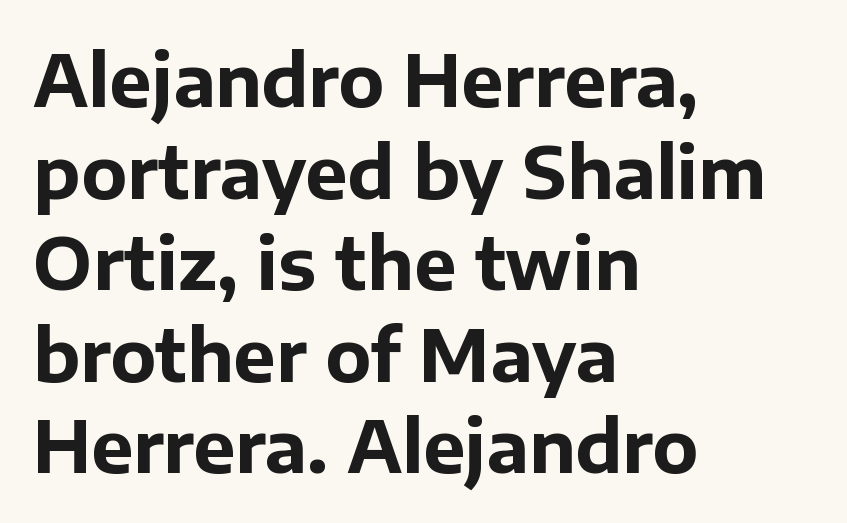
The image shows 71 px bold sans-serif type, upright; set left-aligned, normal line spacing (1.29x), normal letter spacing, not underlined; low stroke contrast and a medium x-height.
